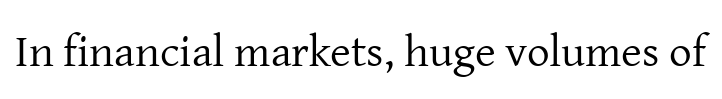
{"serif": "yes", "italic": "no", "bold": "no", "weight": "regular", "width": "normal", "stroke_contrast": "low", "x_height": "medium", "monospaced": "no", "underline": "no", "letter_spacing": "normal", "letter_spacing_em": 0.0, "glyph_px": 45}
